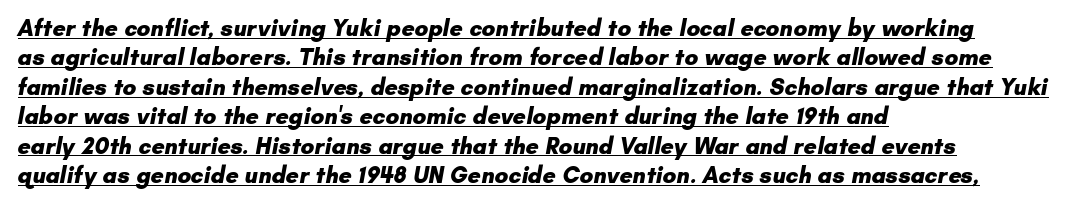
The image shows 23 px bold type; set left-aligned, normal line spacing (1.28x), normal letter spacing, underlined.
